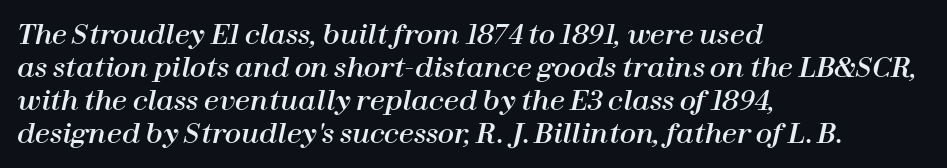
Q: Is the text italic (slanted)? A: Yes, it leans right by about 12 degrees.
Q: Is the text underlined? A: No.
Q: How is the paragraph aligned? A: Left-aligned.
Q: Is the spacing between letters normal or unusually wide? A: Normal.
